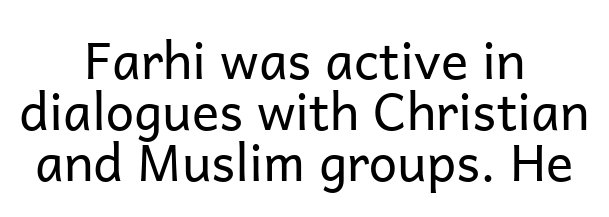
Reading down the block, each line starts at a different indent, mirrored at its end. If you measured baseline to baseline, you'd find a short distance. A typesetter would call this zero additional tracking. Descenders are the only things crossing below the line. Typographically, this falls in the sans-serif category. Does the lettering tilt? It doesn't — this is upright.
